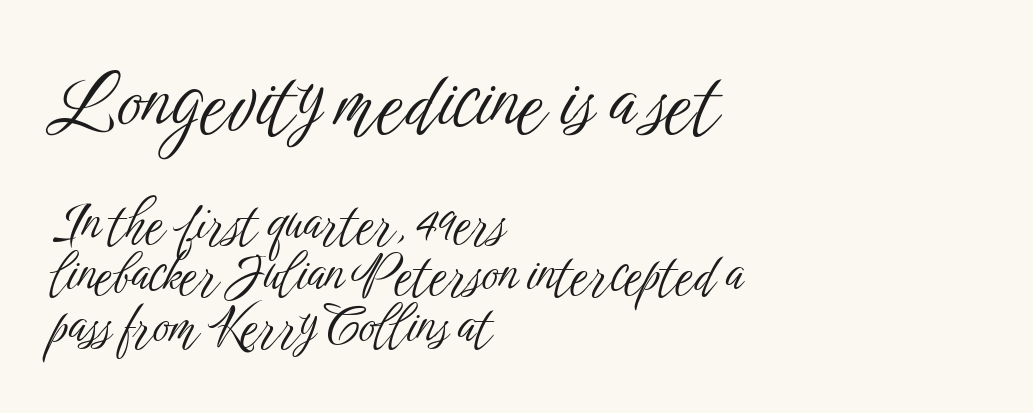
The image shows 76 px light, condensed sans-serif type; set left-aligned, tight line spacing (1.01x), normal letter spacing, not underlined; the first (top) block is 1.49x larger; low stroke contrast and a medium x-height.
